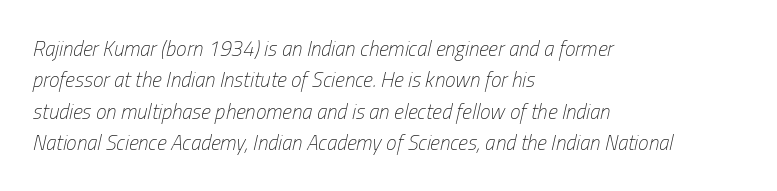
This sample uses an oblique cut, with every glyph tilted off the vertical. Descenders are the only things crossing below the line. Each new line begins a customary step beneath the previous one. These glyphs show unthickened strokes, regular width or finer.
